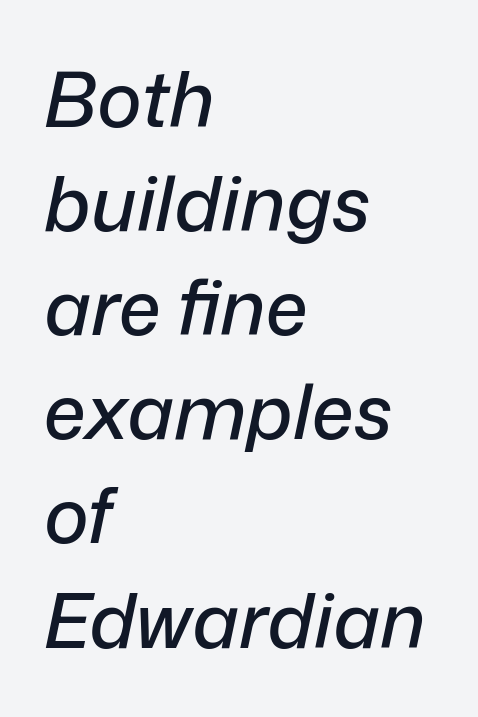
A classic flush-left, rag-right setting is used for this passage. Summary of vertical rhythm: regular, with standard interline spacing. Looks like regular typesetting: each glyph gets only the width it needs. Between one letter and the next there's only the usual sliver of space. Slanted lettering throughout. The zone under the glyphs is completely vacant.
